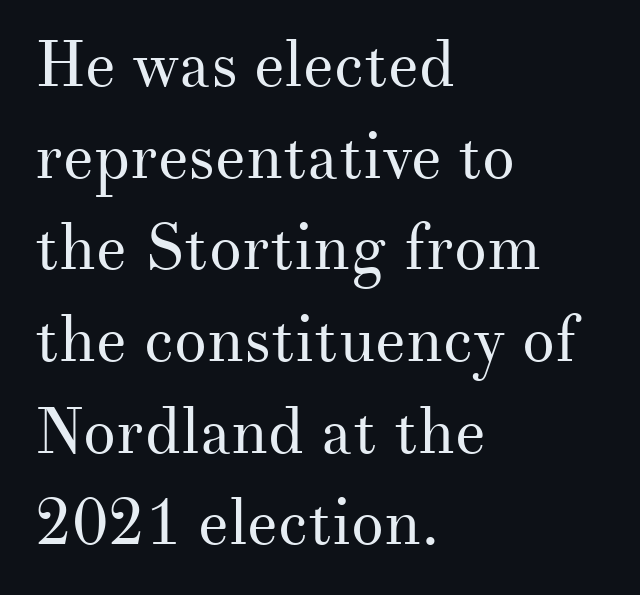
Q: Is the text bold? A: No.
Q: Is the text italic (slanted)? A: No, it is upright.
Q: Is the typeface a serif or a sans-serif typeface? A: Serif.
Q: Is the text underlined? A: No.
Q: How is the paragraph aligned? A: Left-aligned.
Q: Is the spacing between letters normal or unusually wide? A: Normal.
Q: Is the spacing between lines tight, normal or loose? A: Normal.
Q: Width (condensed, normal, or wide)? A: Normal.
Q: Stroke contrast? A: Medium.
Q: x-height? A: Small.
Q: Monospaced? A: No.
